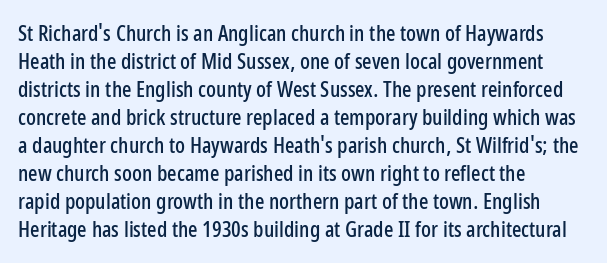
{"italic": "no", "underline": "no", "align": "left", "line_spacing": "normal", "line_spacing_ratio": 1.27, "letter_spacing": "normal", "letter_spacing_em": 0.0, "glyph_px": 22}
